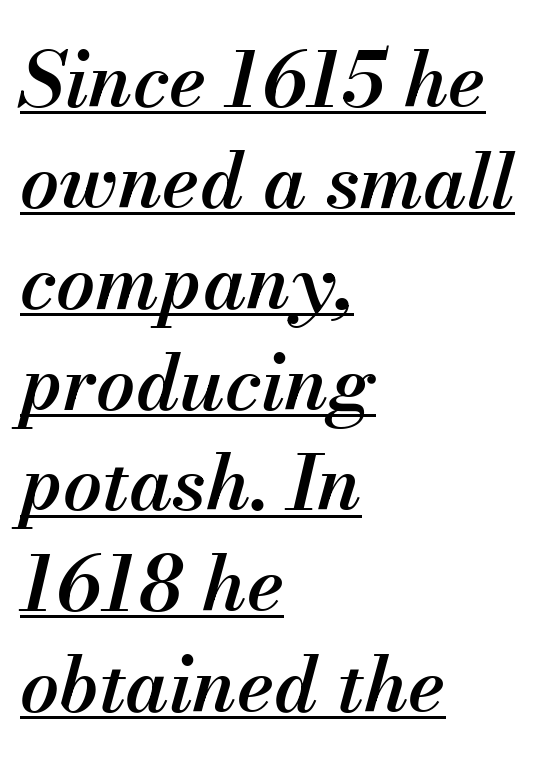
When letters slant like this, we call the style italic. What decoration does the sample have? An underline. As a designer I'd log this as weight 600, semibold. How are the letters spaced? Ordinarily, with no added tracking. Does the copy run flush right? No — it runs flush left.
